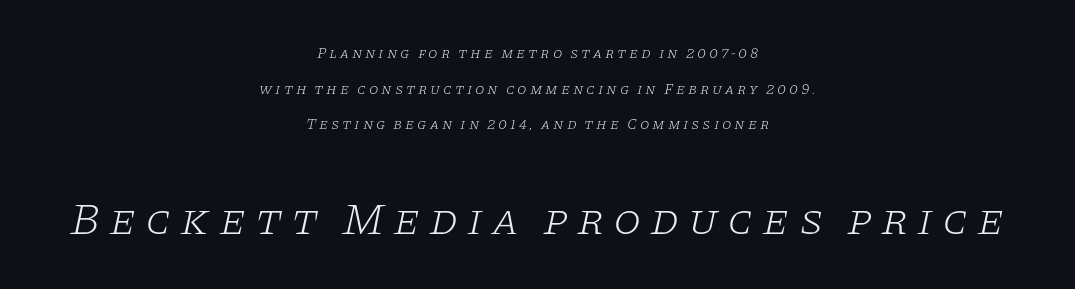
{"serif": "yes", "italic": "yes", "lean": "right", "slant_degrees": 11, "bold": "no", "weight": "light", "width": "wide", "stroke_contrast": "low", "x_height": "large", "monospaced": "no", "underline": "no", "align": "center", "line_spacing": "loose", "line_spacing_ratio": 2.37, "larger_block": "second", "size_ratio": 3.0, "glyph_px": 45}
